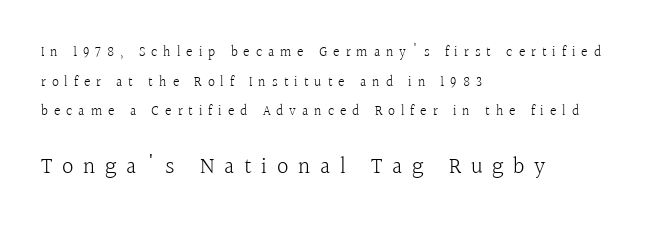
Does extra space separate the letters? Yes, quite a lot of it. Successive baselines arrive slowly, with a big drop between each. A student would call this left alignment; a typographer would say flush left, rag right. Rule under the text: the space is simply empty. Italic: no, the glyphs are upright roman.
